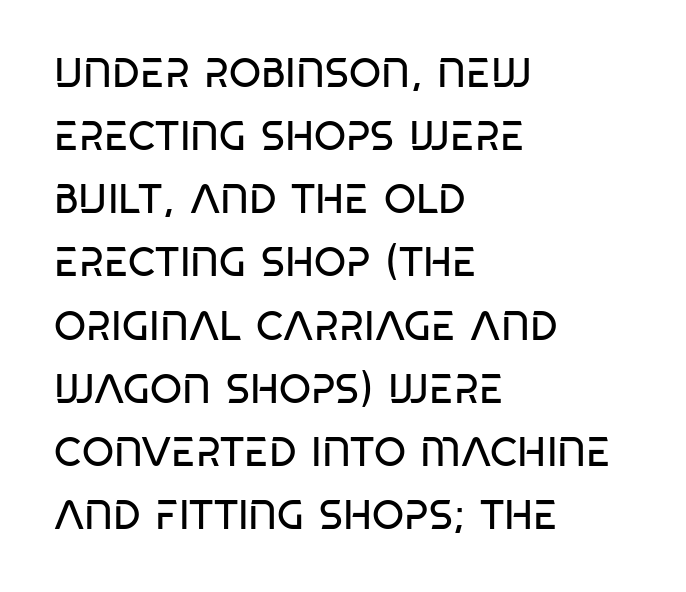
The image shows 41 px regular-weight, condensed sans-serif type; set left-aligned, normal line spacing (1.54x), normal letter spacing, not underlined; low stroke contrast and a large x-height.
